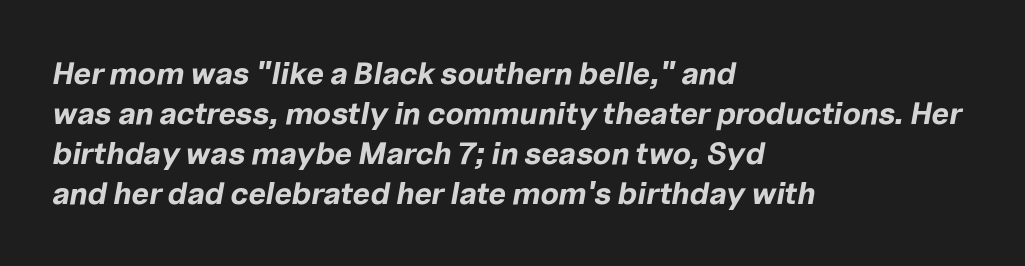
The image shows 31 px bold type, italic (leaning right); set left-aligned, normal line spacing (1.29x), normal letter spacing, not underlined; low stroke contrast and a medium x-height.
